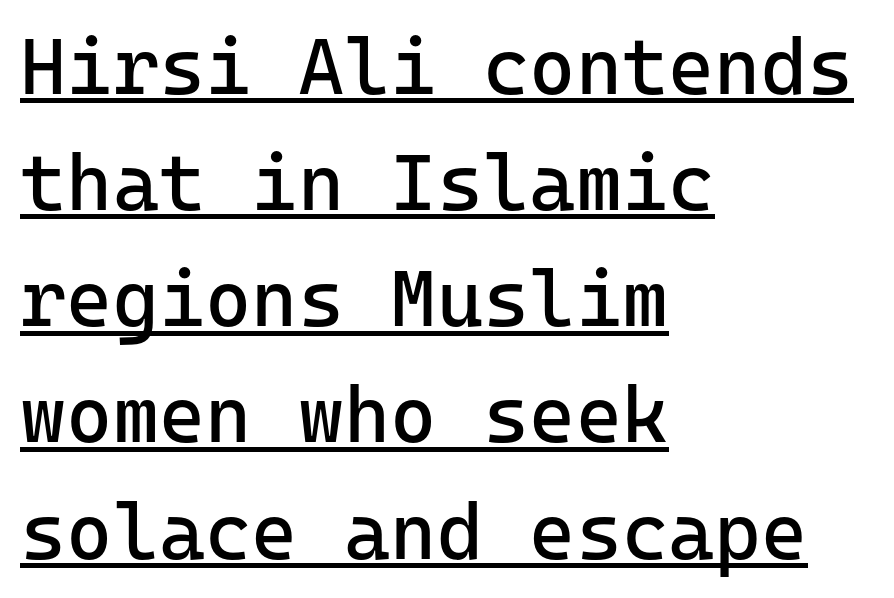
{"serif": "no", "italic": "no", "bold": "no", "weight": "regular", "width": "normal", "stroke_contrast": "low", "x_height": "medium", "underline": "yes", "align": "left", "line_spacing": "normal", "line_spacing_ratio": 1.47, "letter_spacing": "normal", "letter_spacing_em": 0.0, "glyph_px": 79}
